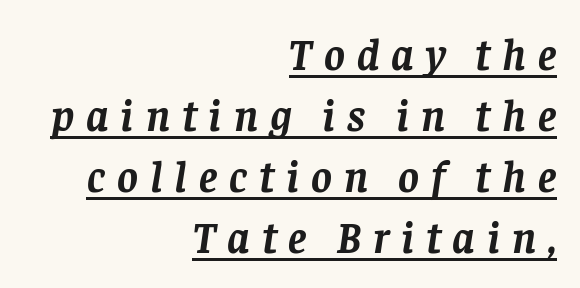
If you measured baseline to baseline, you'd find a middling distance. Honestly, the letter spacing is so wide it's the main thing you notice. Character widths vary here, with narrow letters taking less room than wide ones. These lines are composed in type with serifs.
